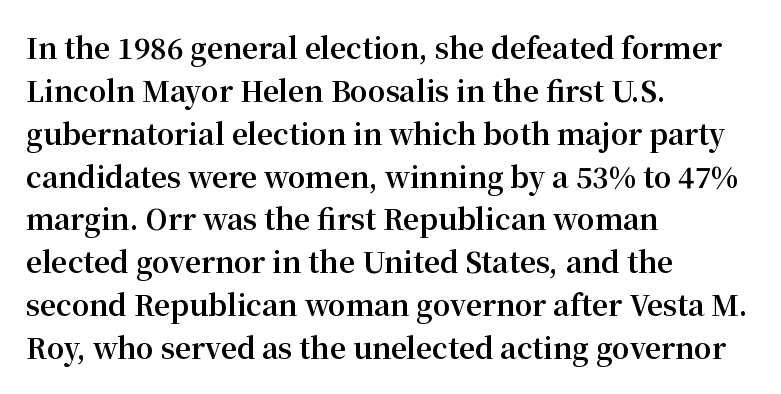
The image shows 28 px bold serif type, upright; set left-aligned, normal line spacing (1.53x), normal letter spacing, not underlined; medium stroke contrast and a medium x-height.
